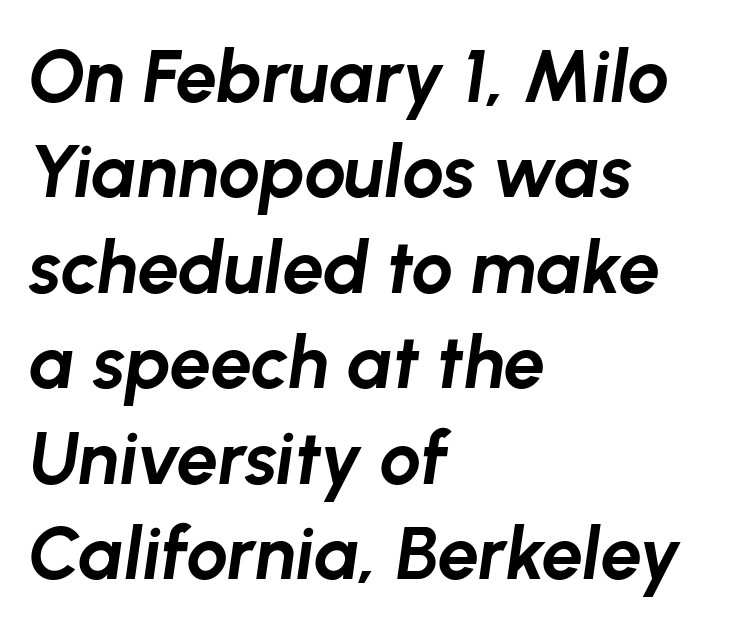
Honestly, the row spacing looks completely unremarkable. Observe the lean: these are italic letterforms. The space beneath each line is pristine and unruled. Is the block centered? No — it sits flush against the left margin.
